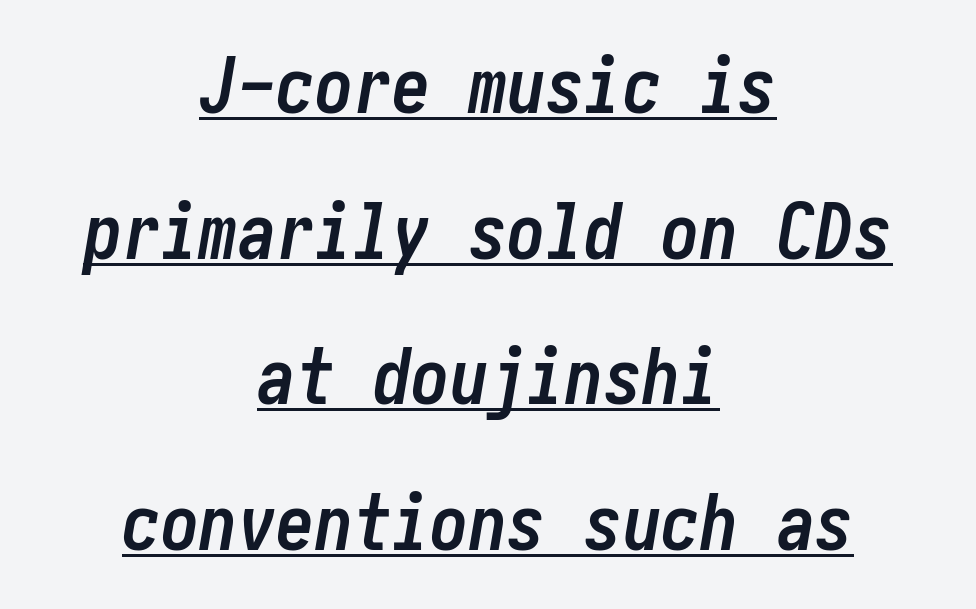
Q: Is the text bold? A: Yes.
Q: Is the text italic (slanted)? A: Yes, it leans right by about 10 degrees.
Q: Is the text underlined? A: Yes.
Q: How is the paragraph aligned? A: Centered.
Q: Is the spacing between letters normal or unusually wide? A: Normal.
Q: Width (condensed, normal, or wide)? A: Condensed.
Q: Stroke contrast? A: Low.
Q: x-height? A: Medium.
